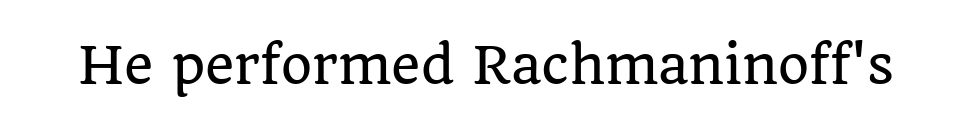
{"serif": "yes", "italic": "no", "width": "normal", "stroke_contrast": "low", "x_height": "large", "monospaced": "no", "underline": "no", "letter_spacing": "normal", "letter_spacing_em": 0.0, "glyph_px": 50}
